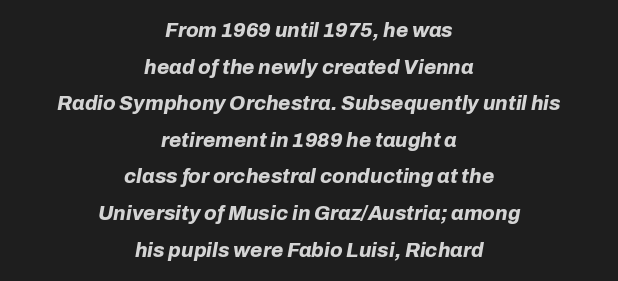
Q: Is the text bold? A: Yes.
Q: Is the text italic (slanted)? A: Yes, it leans right by about 10 degrees.
Q: Is the text underlined? A: No.
Q: How is the paragraph aligned? A: Centered.
Q: Is the spacing between letters normal or unusually wide? A: Normal.
